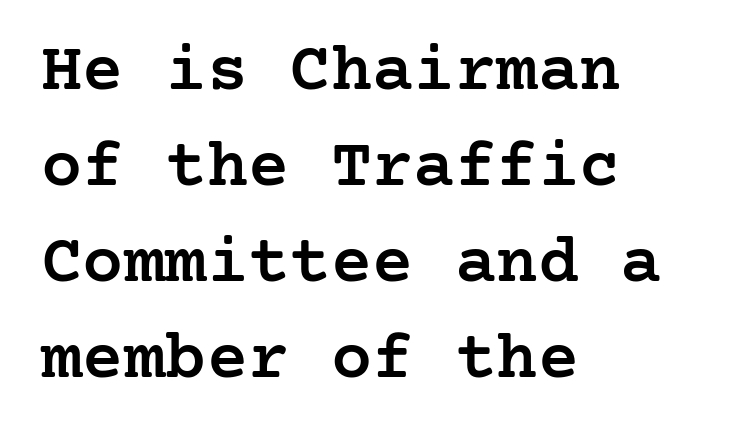
Compared with an ordinary text face, these strokes are moderately heavier — a semibold. Just letters on the line, the space beneath them empty. What kind of face is this? One with serifs. A normal amount of white space separates one row of letters from the next.
